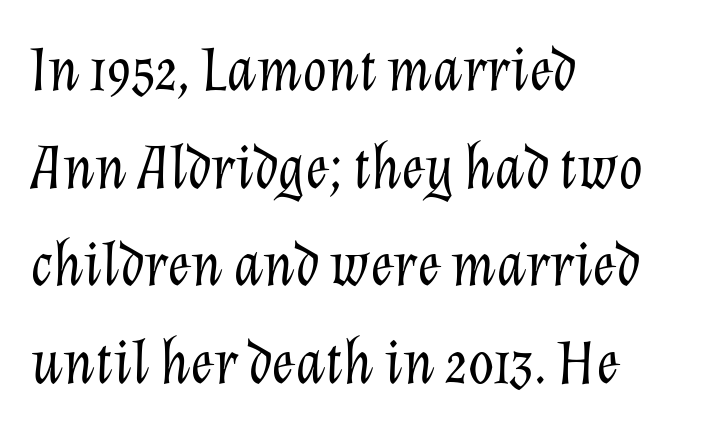
Q: Is the text bold? A: No.
Q: Is the text italic (slanted)? A: Yes, it leans right by about 12 degrees.
Q: Is the text underlined? A: No.
Q: How is the paragraph aligned? A: Left-aligned.
Q: Is the spacing between letters normal or unusually wide? A: Normal.
Q: Is the spacing between lines tight, normal or loose? A: Normal.
Q: Width (condensed, normal, or wide)? A: Normal.
Q: Stroke contrast? A: Low.
Q: x-height? A: Medium.
Q: Monospaced? A: No.
